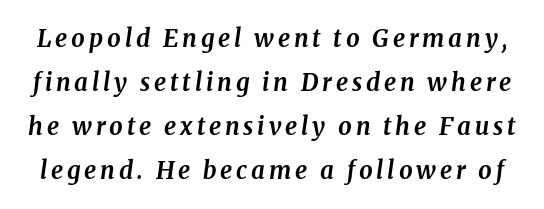
Q: Is the text bold? A: Yes.
Q: Is the text italic (slanted)? A: Yes, it leans right by about 8 degrees.
Q: Is the text underlined? A: No.
